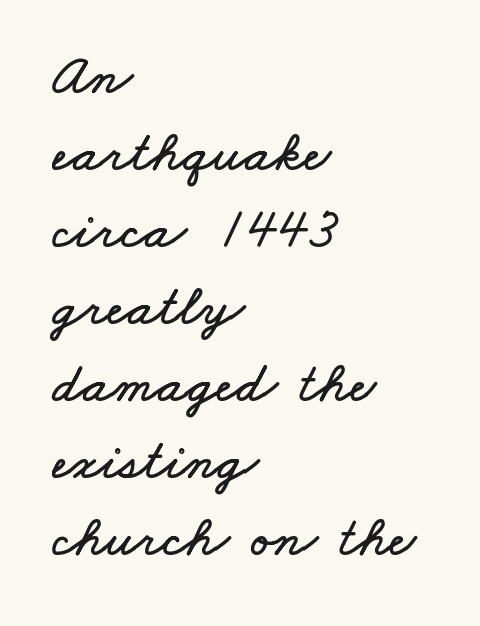
The image shows 57 px wide type; set left-aligned, normal line spacing (1.35x), normal letter spacing, not underlined; low stroke contrast and a small x-height.
